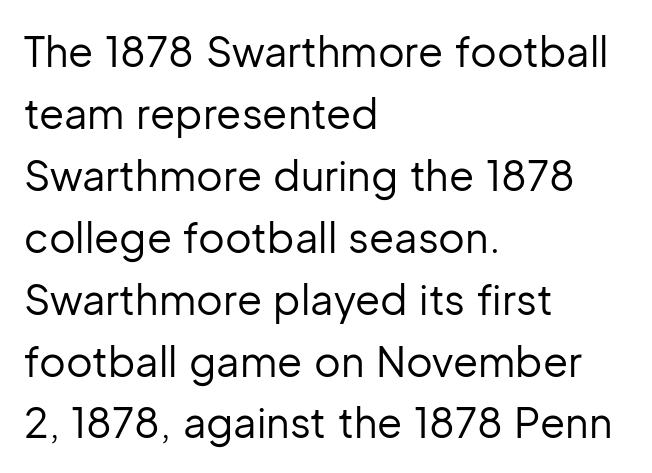
Characters follow at the spacing the type designer built in. What's the leading like? Ordinary, nothing unusual. Descenders hang freely into open space. Each letter's strokes conclude bluntly, with no projecting serifs. The compositor pushed each line to the left boundary. Character widths vary here, with narrow letters taking less room than wide ones.
